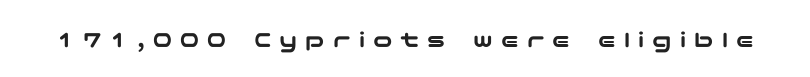
{"italic": "no", "underline": "no", "letter_spacing": "wide", "letter_spacing_em": 0.34, "glyph_px": 24}
